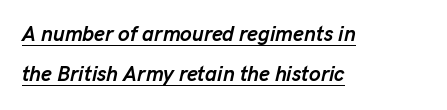
Q: Is the text bold? A: Yes.
Q: Is the text italic (slanted)? A: Yes, it leans right by about 13 degrees.
Q: Is the text underlined? A: Yes.
Q: How is the paragraph aligned? A: Left-aligned.
Q: Is the spacing between letters normal or unusually wide? A: Normal.
Q: Is the spacing between lines tight, normal or loose? A: Loose.
